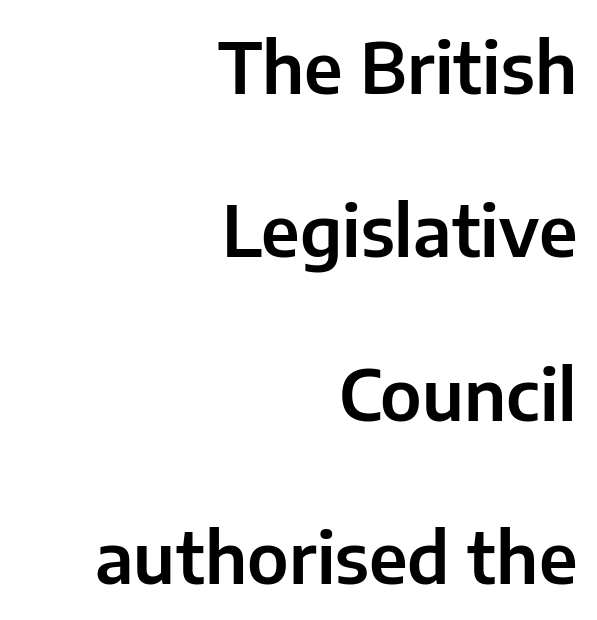
Designer's note — italics off, roman on. Do the characters align in a grid? No, the font is proportional. Here the glyphs are tracked normally, forming tight word shapes. Caption: multi-line text, flush right, ragged left. The strip under each line holds only bare page.
